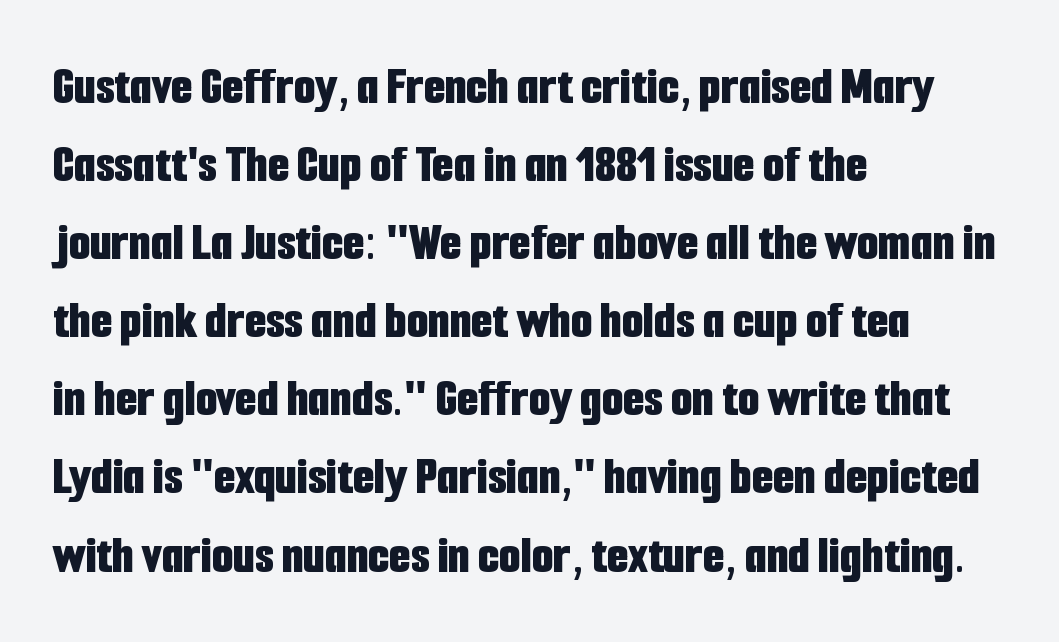
The image shows 55 px bold, condensed sans-serif type, upright; set left-aligned, normal line spacing (1.42x), normal letter spacing, not underlined; low stroke contrast and a medium x-height.
